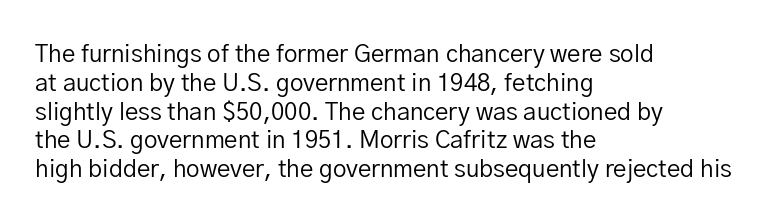
{"italic": "no", "bold": "no", "underline": "no", "align": "left", "line_spacing_ratio": 1.2, "letter_spacing": "normal", "letter_spacing_em": 0.0, "glyph_px": 24}
